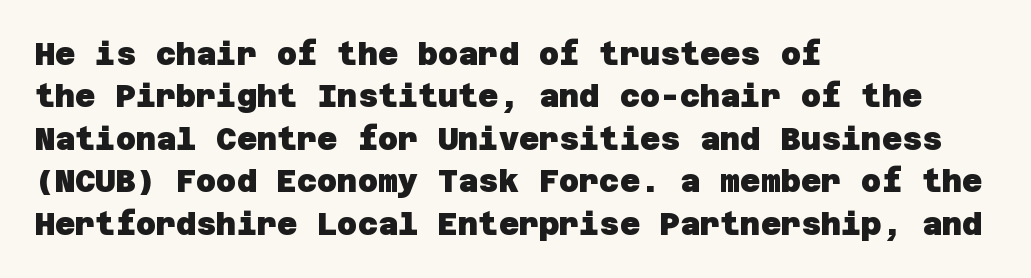
This rendering features lettering with no underline. Caption: multi-line text, flush left, ragged right. Font category for this specimen: sans-serif. A normal amount of white space separates one row of letters from the next. Students, this is bold: see how much ink each stroke carries.
